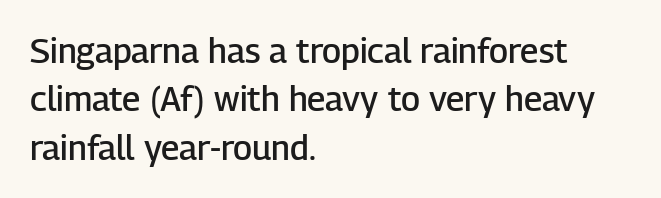
Honestly, the letter spacing is just normal — you wouldn't notice it. Each letter's strokes conclude bluntly, with no projecting serifs. Note the varied advance widths — an 'i' is clearly narrower than an 'm'. Set as a demibold, roughly 600 on the weight scale.
